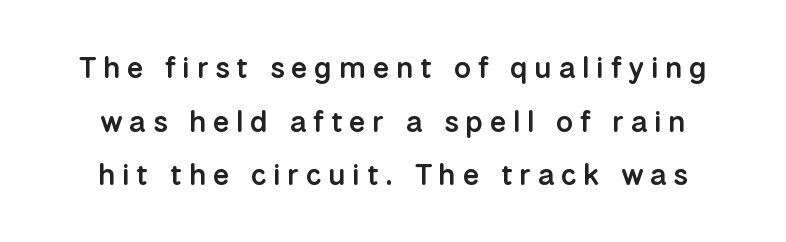
Q: Is the text bold? A: Semi-bold.
Q: Is the text italic (slanted)? A: No, it is upright.
Q: Is the typeface a serif or a sans-serif typeface? A: Sans-serif.
Q: Is the text underlined? A: No.
Q: Is the spacing between letters normal or unusually wide? A: Unusually wide.
Q: Width (condensed, normal, or wide)? A: Normal.
Q: Stroke contrast? A: Low.
Q: x-height? A: Medium.
Q: Monospaced? A: No.
